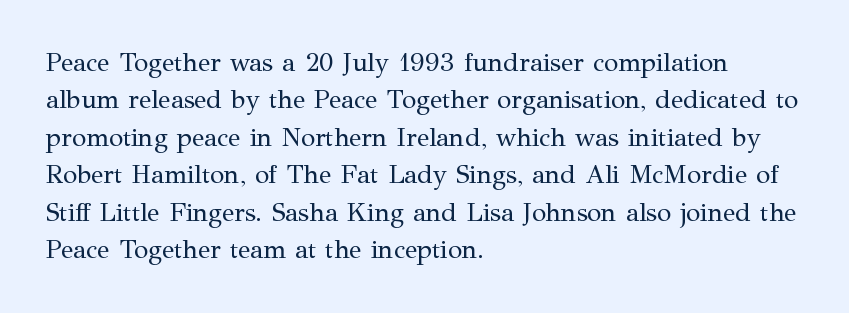
Q: Is the text bold? A: No.
Q: Is the text italic (slanted)? A: No, it is upright.
Q: Is the text underlined? A: No.
Q: How is the paragraph aligned? A: Left-aligned.
Q: Is the spacing between letters normal or unusually wide? A: Normal.
Q: Is the spacing between lines tight, normal or loose? A: Normal.
